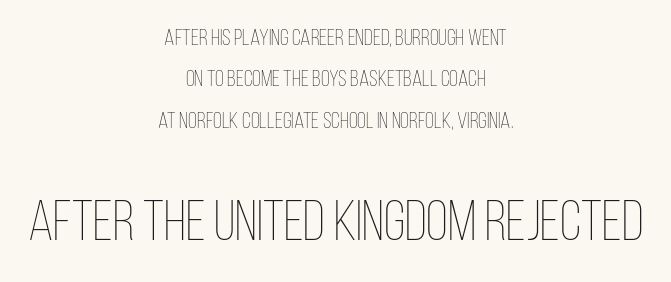
Q: Is the text bold? A: No.
Q: Is the text italic (slanted)? A: No, it is upright.
Q: Is the text underlined? A: No.
Q: How is the paragraph aligned? A: Centered.
Q: Is the spacing between letters normal or unusually wide? A: Normal.
Q: Which block of text is set in a larger size, the first (top) or the second (bottom)? A: The second (bottom) one.
Q: Width (condensed, normal, or wide)? A: Condensed.
Q: Stroke contrast? A: Low.
Q: x-height? A: Large.
Q: Monospaced? A: No.
